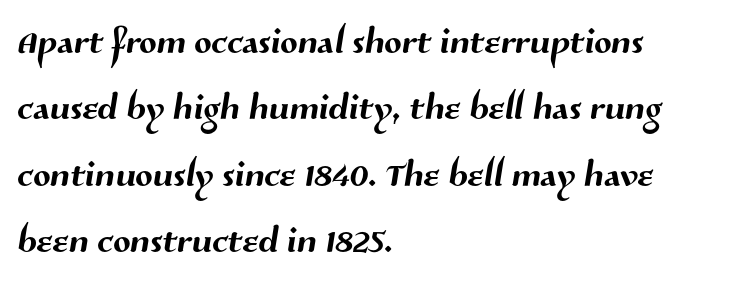
All the whitespace from short lines collects on the right. Is this a sans? Yes — the strokes have no serifs. Default kerning and tracking; the words read as compact shapes. Note the varied advance widths — an 'i' is clearly narrower than an 'm'. The lines sit at an ordinary, default distance from one another. The baseline area is clear.
